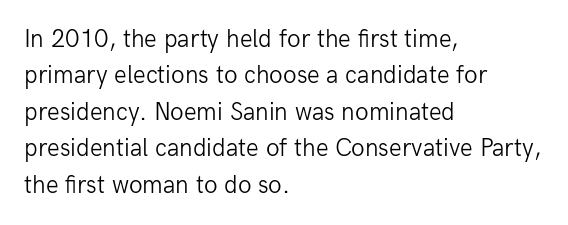
Q: Is the text bold? A: No.
Q: Is the text italic (slanted)? A: No, it is upright.
Q: Is the text underlined? A: No.
Q: How is the paragraph aligned? A: Left-aligned.
Q: Is the spacing between letters normal or unusually wide? A: Normal.
Q: Is the spacing between lines tight, normal or loose? A: Normal.
